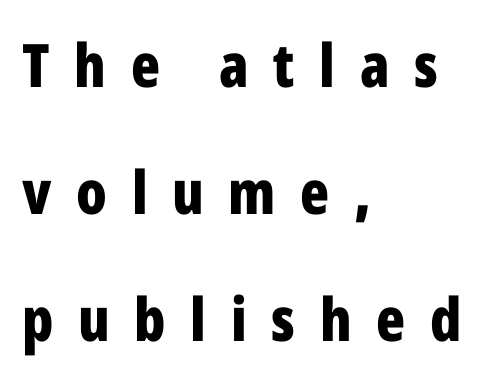
The image shows 60 px bold, condensed sans-serif type, upright; set left-aligned, loose line spacing (2.12x), unusually wide letter spacing (+0.41 em), not underlined; low stroke contrast and a medium x-height.
